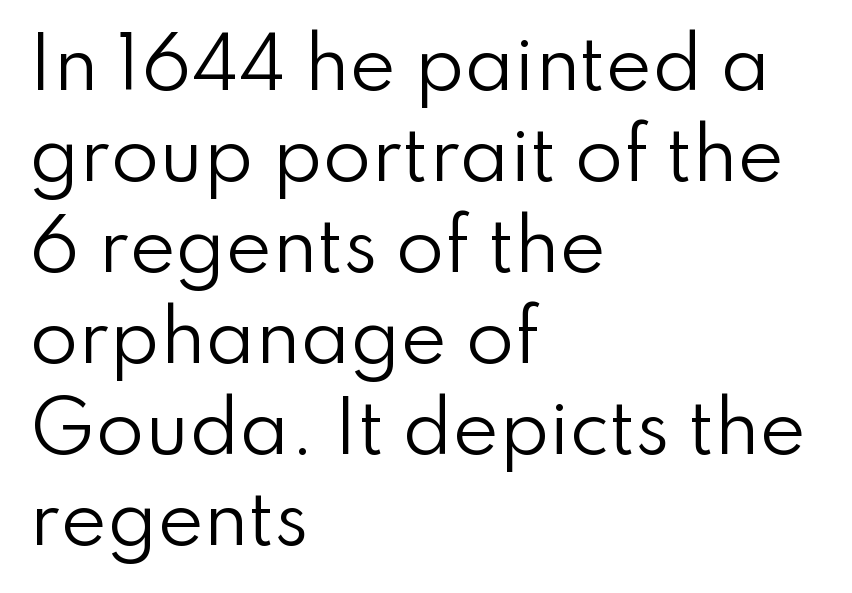
The image shows 70 px regular-weight sans-serif type, upright; set left-aligned, normal line spacing (1.3x), normal letter spacing, not underlined; low stroke contrast and a small x-height.
